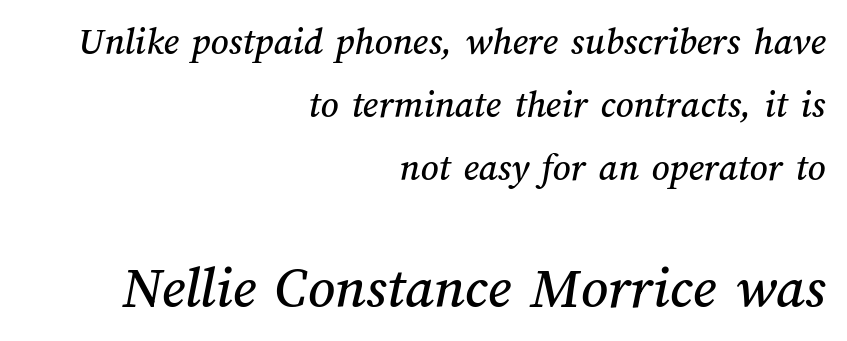
Q: Is the text underlined? A: No.
Q: How is the paragraph aligned? A: Right-aligned.
Q: Is the spacing between letters normal or unusually wide? A: Normal.
Q: Is the spacing between lines tight, normal or loose? A: Normal.
Q: Which block of text is set in a larger size, the first (top) or the second (bottom)? A: The second (bottom) one.
Q: Width (condensed, normal, or wide)? A: Normal.
Q: Stroke contrast? A: Medium.
Q: x-height? A: Medium.
Q: Monospaced? A: No.
